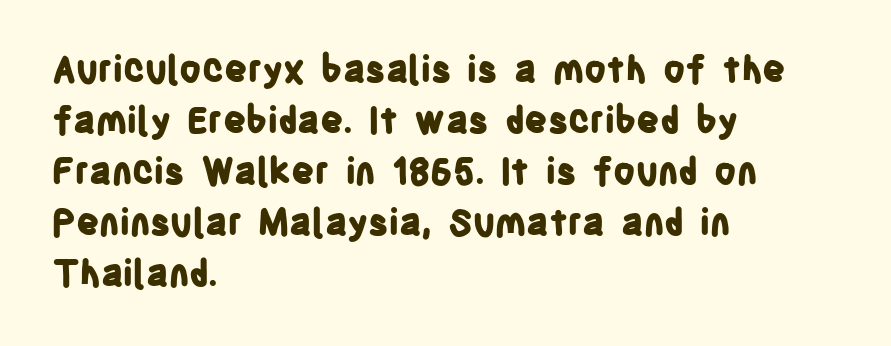
The image shows 36 px bold, condensed sans-serif type, upright; set left-aligned, normal line spacing (1.42x), normal letter spacing, not underlined; low stroke contrast and a large x-height.
